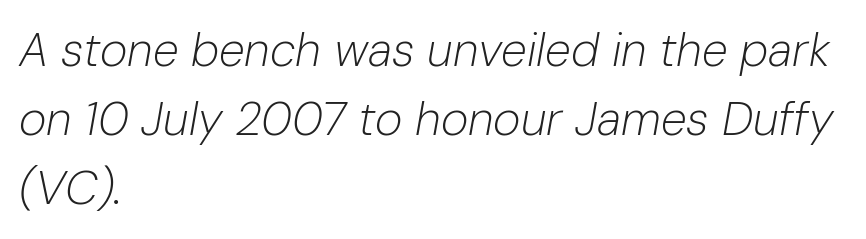
{"italic": "yes", "lean": "right", "slant_degrees": 10, "bold": "no", "weight": "light", "width": "normal", "stroke_contrast": "low", "x_height": "medium", "monospaced": "no", "underline": "no", "align": "left", "line_spacing": "normal", "line_spacing_ratio": 1.47, "letter_spacing": "normal", "letter_spacing_em": 0.0, "glyph_px": 47}
